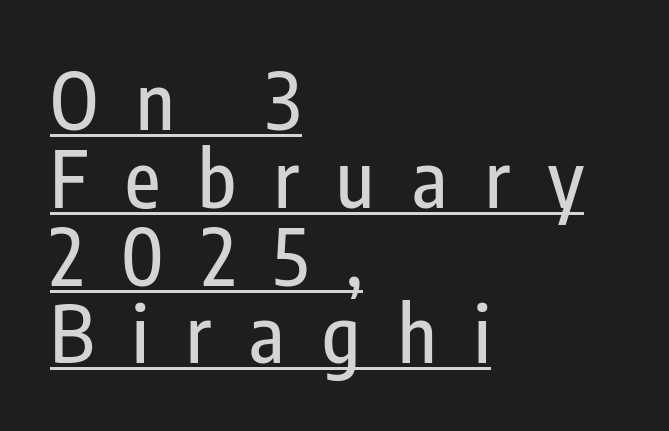
The image shows 77 px condensed sans-serif type, upright; set left-aligned, tight line spacing (1.01x), unusually wide letter spacing (+0.49 em), underlined; low stroke contrast and a medium x-height.
